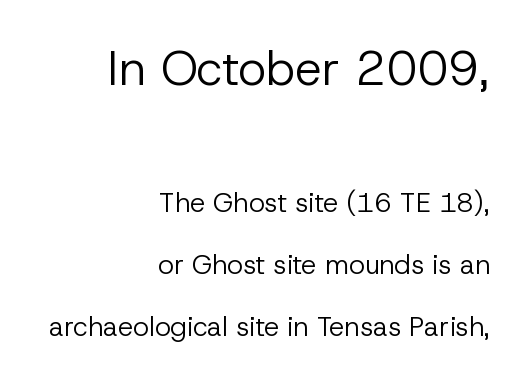
Clear beneath every line of the passage. You can tell from the bare stems that sans-serif type was used. A light-to-regular cut is what we see here. The ragged edge is on the left, which tells us the setting is flush right. Posture: vertical.
